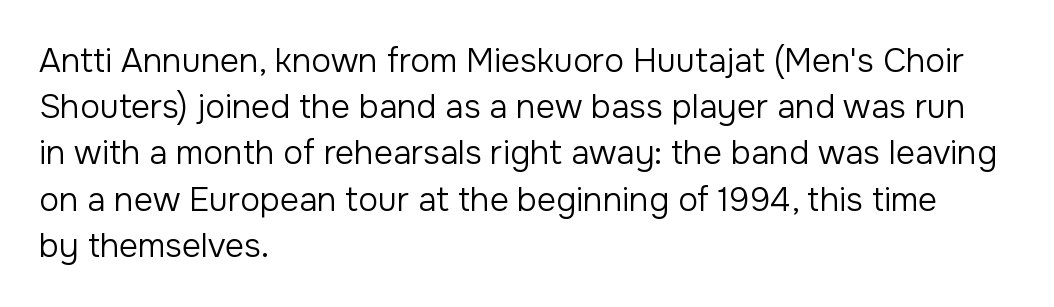
{"serif": "no", "italic": "no", "bold": "no", "weight": "regular", "width": "normal", "stroke_contrast": "low", "x_height": "medium", "monospaced": "no", "underline": "no", "align": "left", "line_spacing": "normal", "line_spacing_ratio": 1.4, "letter_spacing": "normal", "letter_spacing_em": 0.0, "glyph_px": 33}
